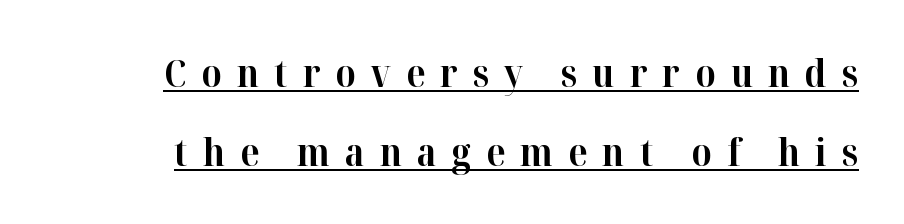
Display-style spreading of the glyphs; the letterfit is very open. Spacing verdict: proportional, widths tailored to each character. A baseline rule has been typeset under these characters. The face used here is seriffed, in the tradition of book romans.
